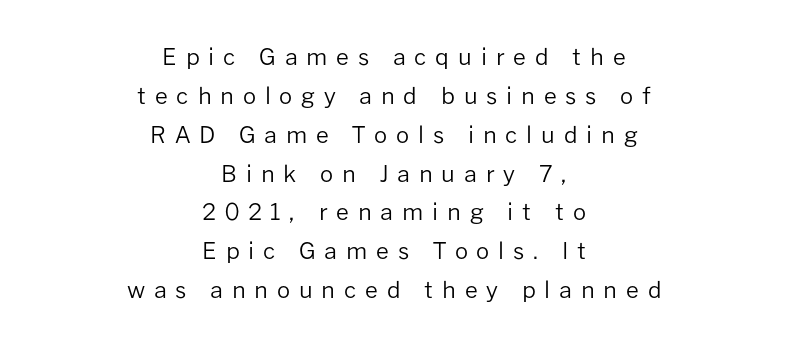
The image shows 23 px text type, upright; set centered, normal line spacing (1.69x), unusually wide letter spacing (+0.38 em), not underlined.
